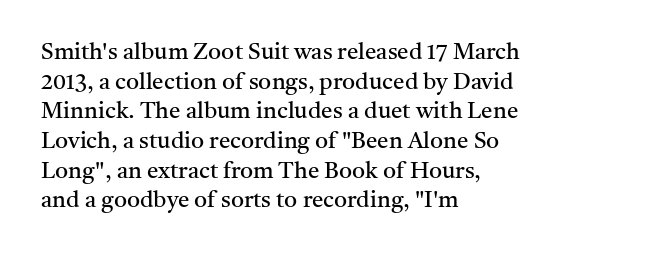
The image shows 23 px text type, upright; set left-aligned, normal line spacing (1.29x), normal letter spacing, not underlined.
